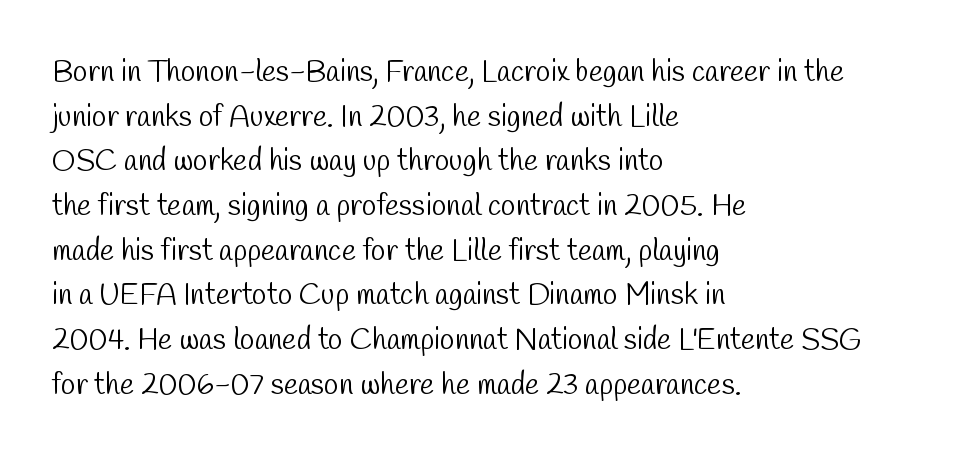
Plain, unruled lines of type. The letterforms sit shoulder to shoulder at normal distance. The glyphs in this specimen are sans serif. If you measured baseline to baseline, you'd find a middling distance.
